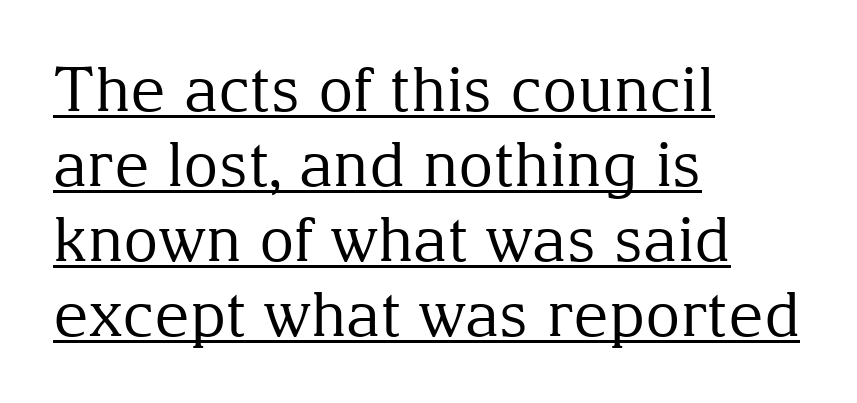
It's the straight-up-and-down kind of type. A typesetter would call this proportional, since set widths differ per character. Stem width sits at or under what a default text font uses. Stroke terminals: seriffed.
